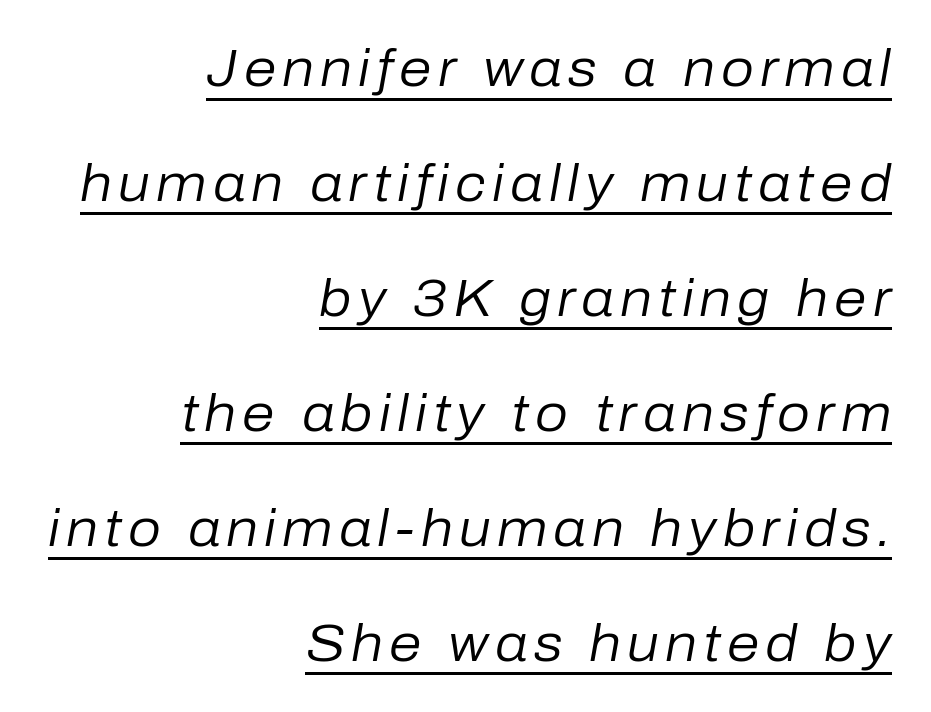
Q: Is the text bold? A: No.
Q: Is the text italic (slanted)? A: Yes, it leans right by about 10 degrees.
Q: Is the text underlined? A: Yes.
Q: How is the paragraph aligned? A: Right-aligned.
Q: Is the spacing between lines tight, normal or loose? A: Loose.
Q: Width (condensed, normal, or wide)? A: Normal.
Q: Stroke contrast? A: Low.
Q: x-height? A: Medium.
Q: Monospaced? A: No.
